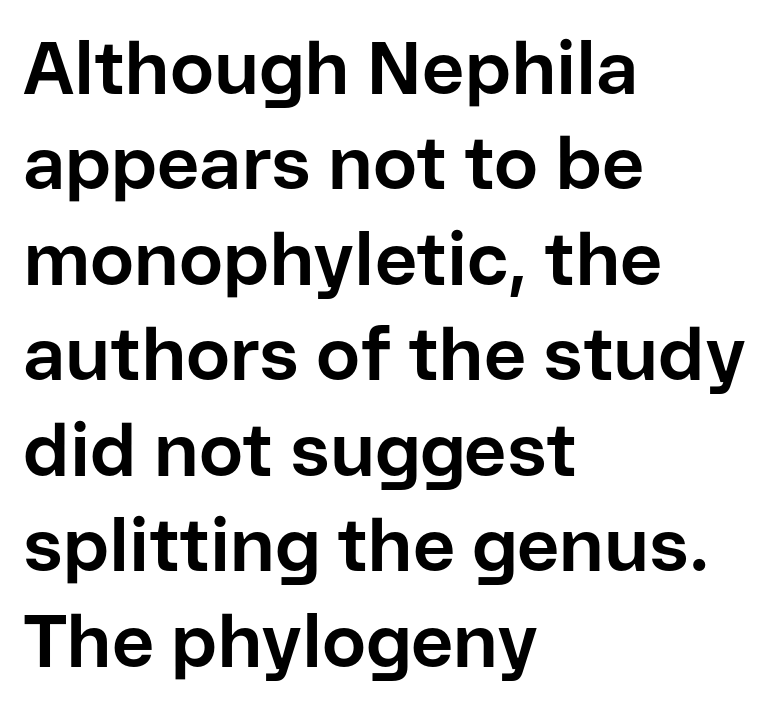
The image shows 74 px bold sans-serif type, upright; set left-aligned, normal line spacing (1.29x), normal letter spacing, not underlined; low stroke contrast and a medium x-height.
